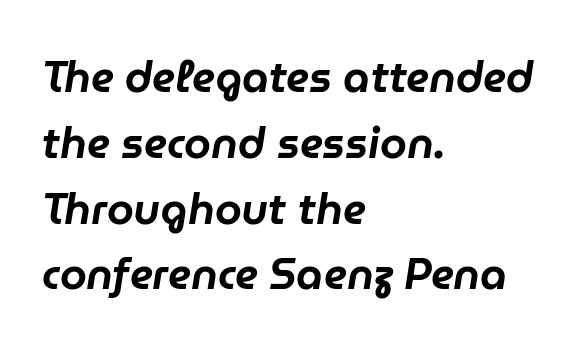
Q: Is the text italic (slanted)? A: Yes, it leans right by about 9 degrees.
Q: Is the text underlined? A: No.
Q: How is the paragraph aligned? A: Left-aligned.
Q: Is the spacing between letters normal or unusually wide? A: Normal.
Q: Is the spacing between lines tight, normal or loose? A: Normal.
Q: Width (condensed, normal, or wide)? A: Normal.
Q: Stroke contrast? A: Low.
Q: x-height? A: Medium.
Q: Monospaced? A: No.
